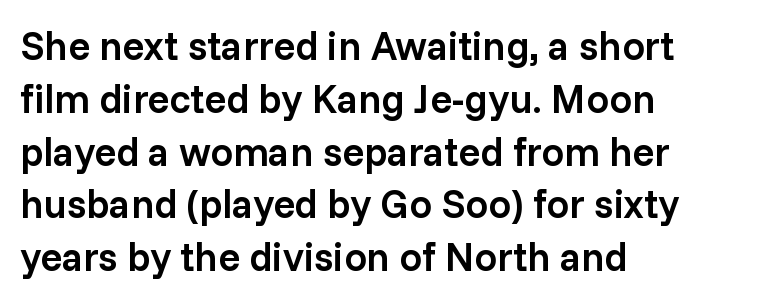
The image shows 40 px semibold sans-serif type, upright; set left-aligned, normal line spacing (1.32x), normal letter spacing, not underlined; low stroke contrast and a medium x-height.
